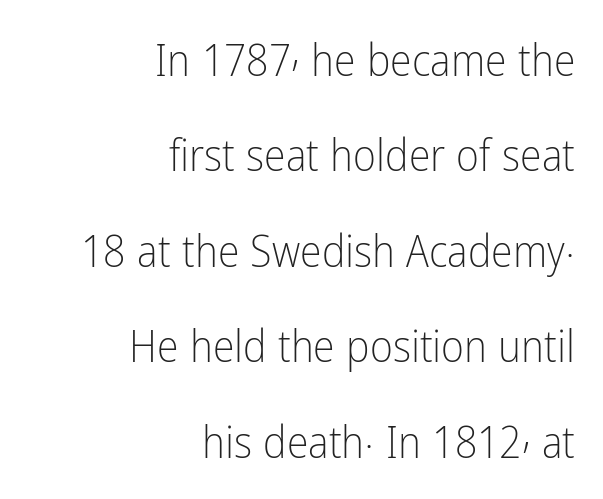
Nobody touched the tracking dial on this one. Every character sits straight up, as roman type does. Vertical spacing — loose. Teacher's note: observe the even right margin — that is flush-right alignment.
